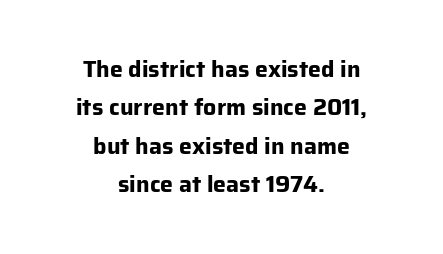
Honestly, there is no underline to notice here at all. Plenty of ink on the page — the face is bold. Short note: letters normally spaced. The lines in this sample share a center point and differ in where they start and stop. This is the regular roman posture of the typeface.
